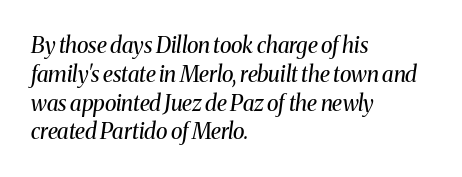
The face used here is rendered with its standard letterfit. This sample keeps an unexceptional amount of space between lines. All the whitespace from short lines collects on the right. The typeface has the unassuming heft of standard copy or less.
